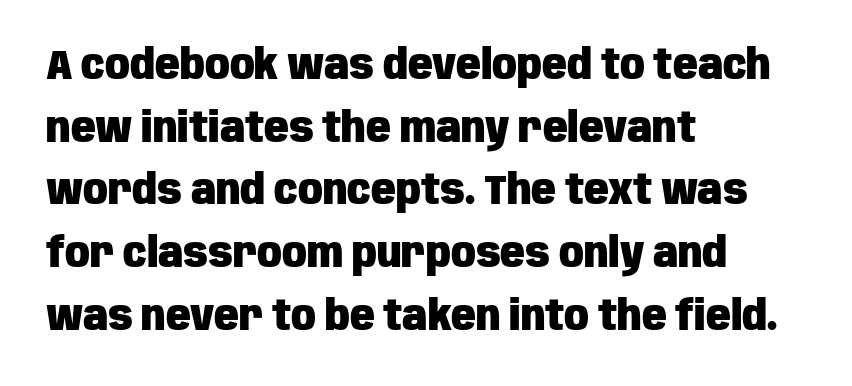
Q: Is the text bold? A: Yes.
Q: Is the text italic (slanted)? A: No, it is upright.
Q: Is the typeface a serif or a sans-serif typeface? A: Sans-serif.
Q: Is the text underlined? A: No.
Q: How is the paragraph aligned? A: Left-aligned.
Q: Is the spacing between letters normal or unusually wide? A: Normal.
Q: Is the spacing between lines tight, normal or loose? A: Normal.
Q: Width (condensed, normal, or wide)? A: Condensed.
Q: Stroke contrast? A: Low.
Q: x-height? A: Large.
Q: Monospaced? A: No.
